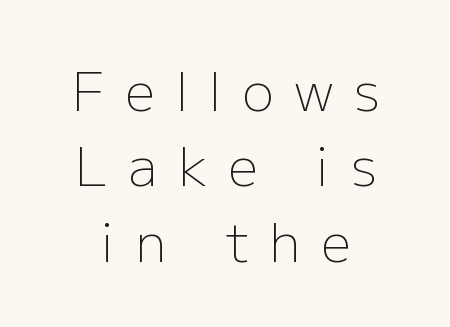
Font category for this specimen: sans-serif. The face looks like a standard text weight, possibly lighter. Posture: vertical. Bare-footed words on every line. Leading matches the norm, producing a regular column. Here the designer chose a conventional face with non-uniform glyph widths.
